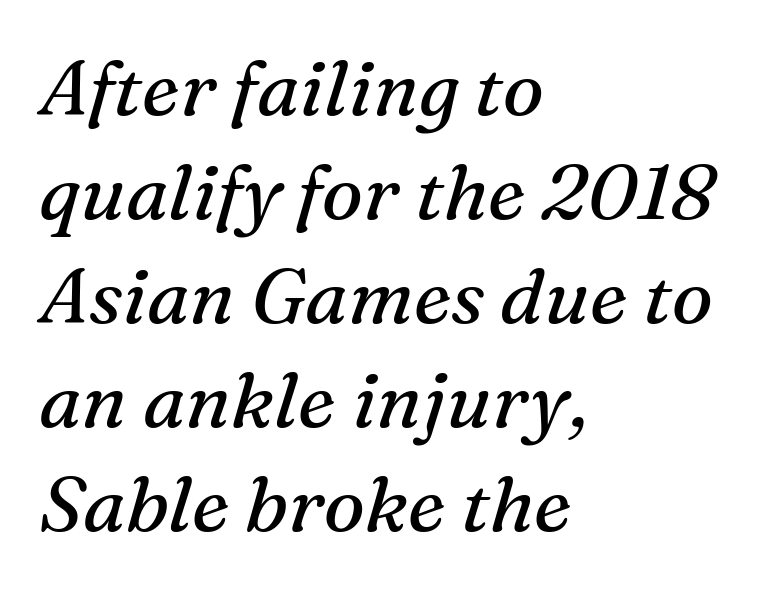
Q: Is the text bold? A: No.
Q: Is the text italic (slanted)? A: Yes, it leans right by about 16 degrees.
Q: Is the typeface a serif or a sans-serif typeface? A: Serif.
Q: Is the text underlined? A: No.
Q: How is the paragraph aligned? A: Left-aligned.
Q: Is the spacing between letters normal or unusually wide? A: Normal.
Q: Is the spacing between lines tight, normal or loose? A: Normal.
Q: Width (condensed, normal, or wide)? A: Normal.
Q: Stroke contrast? A: Medium.
Q: x-height? A: Medium.
Q: Monospaced? A: No.
